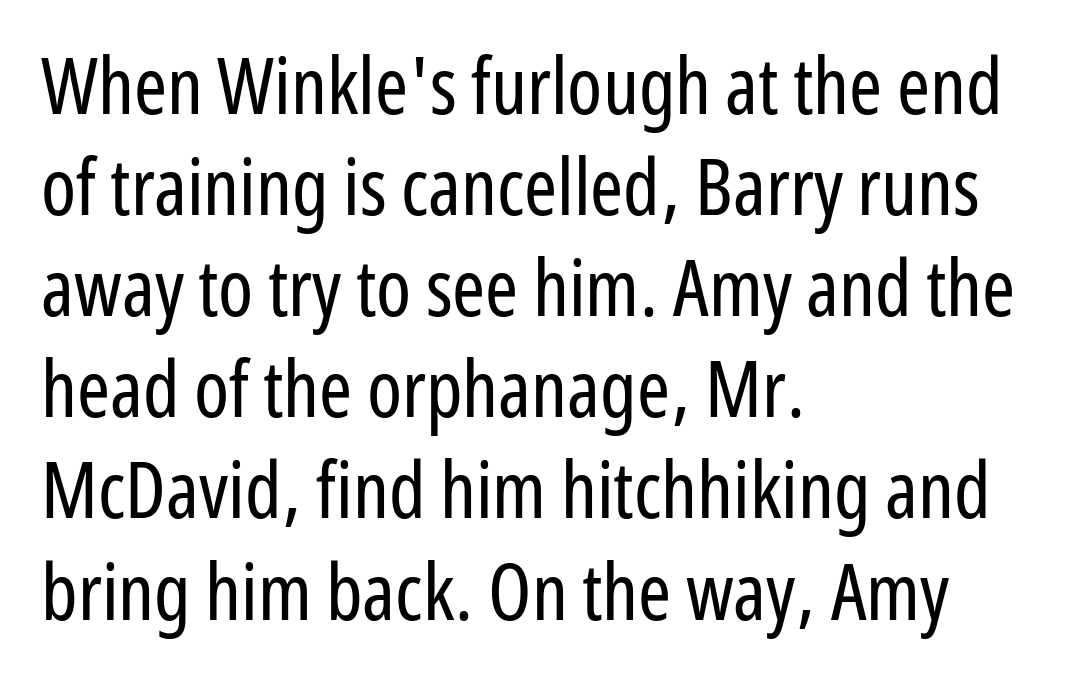
Spacing between characters is what you'd get straight out of the box. Is this a heavy cut? Hardly; it is regular or lighter. Rows of type keep a routine distance in the vertical direction. Descender tails drop into unmarked territory.
